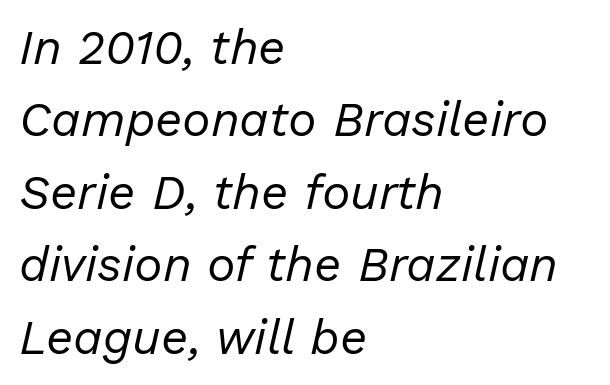
{"italic": "yes", "lean": "right", "slant_degrees": 13, "bold": "no", "weight": "regular", "width": "normal", "stroke_contrast": "low", "x_height": "medium", "monospaced": "no", "underline": "no", "align": "left", "line_spacing": "normal", "line_spacing_ratio": 1.51, "letter_spacing": "normal", "letter_spacing_em": 0.0, "glyph_px": 48}
